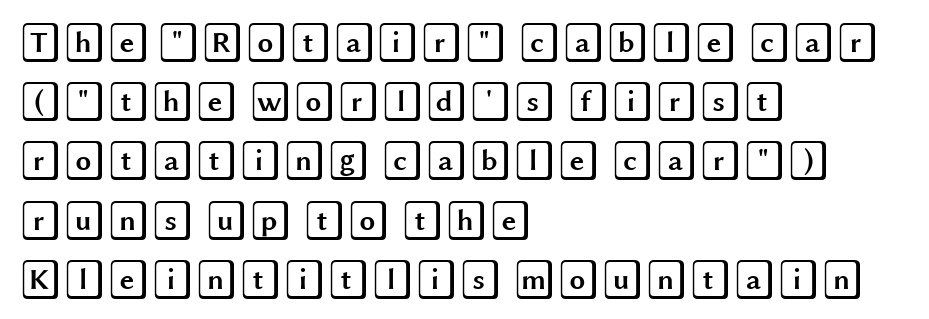
Baseline-to-baseline distance is the conventional proportion of letter height. Compared with typical body copy, the letter spacing here is the same. The letters stand straight up with perfectly vertical stems. The gap between lines stays unmarked. Does the copy run flush right? No — it runs flush left.
